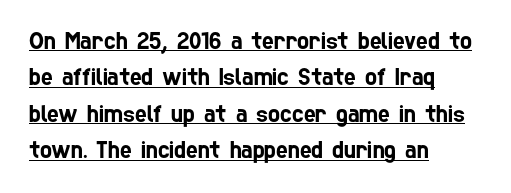
Caption: multi-line text, flush left, ragged right. The glyphs are accompanied by a horizontal stroke just below them. Quick note: interline space is typical. Caption: standard tracking, unaltered.
